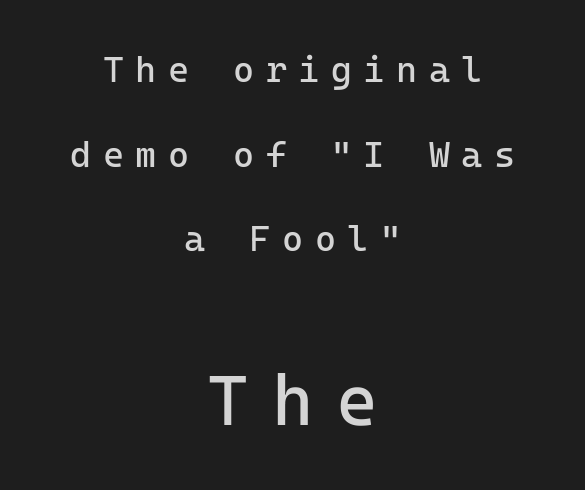
Q: Is the text bold? A: No.
Q: Is the text italic (slanted)? A: No, it is upright.
Q: Is the typeface a serif or a sans-serif typeface? A: Sans-serif.
Q: Is the text underlined? A: No.
Q: How is the paragraph aligned? A: Centered.
Q: Is the spacing between letters normal or unusually wide? A: Unusually wide.
Q: Is the spacing between lines tight, normal or loose? A: Loose.
Q: Which block of text is set in a larger size, the first (top) or the second (bottom)? A: The second (bottom) one.
Q: Width (condensed, normal, or wide)? A: Normal.
Q: Stroke contrast? A: Low.
Q: x-height? A: Medium.
Q: Monospaced? A: Yes.
